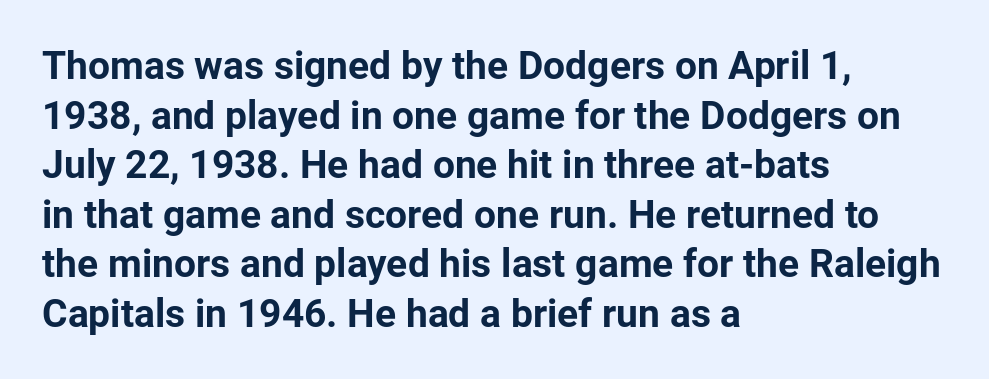
In terms of letterspacing, this is plain default setting. The glyphs are unaccompanied by any horizontal stroke below them. The font's upright variant was chosen for this text. The font family rendered here belongs to the sans-serif group. The setting favours the left margin, as ordinary paragraphs usually do.
